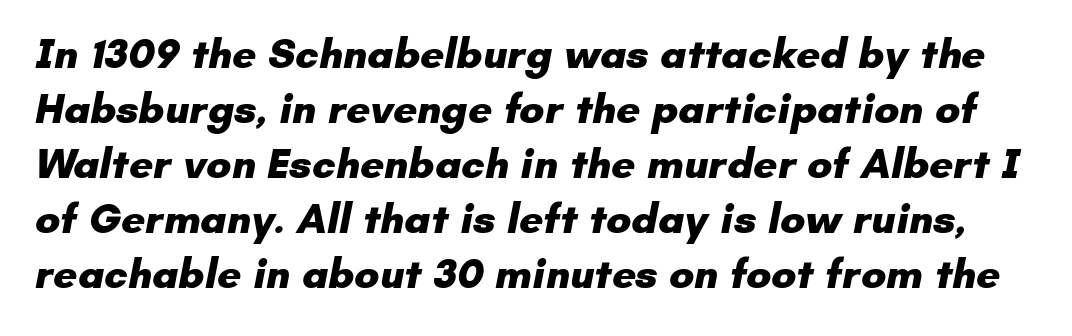
This rendering employs a face without finishing strokes, i.e., a sans-serif. This sample uses plain, unmodified letter spacing. The face used here is proportionally spaced, like ordinary book or web type. Does the leading feel generous? No, just average.
